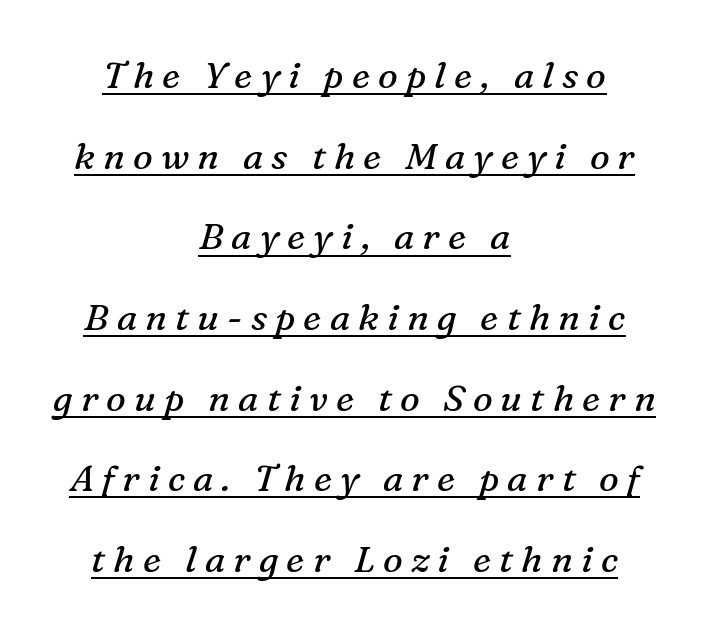
The image shows 37 px regular-weight serif type, italic (leaning right); set centered, loose line spacing (2.18x), unusually wide letter spacing (+0.22 em), underlined; medium stroke contrast and a medium x-height.
